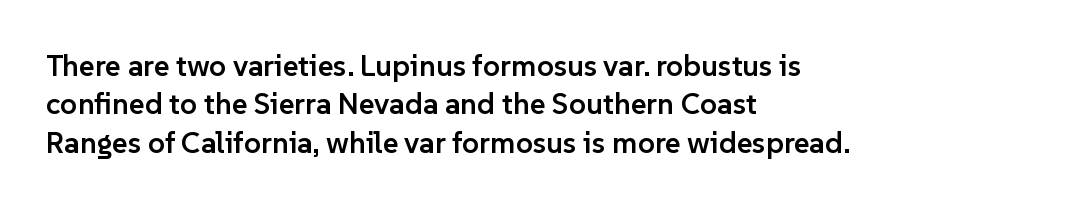
Layout note: lines flush left. Posture: straight, roman, zero tilt. Notice how descenders clear the ascenders below comfortably — that's standard leading. Regarding serifs, this sample does without them.
